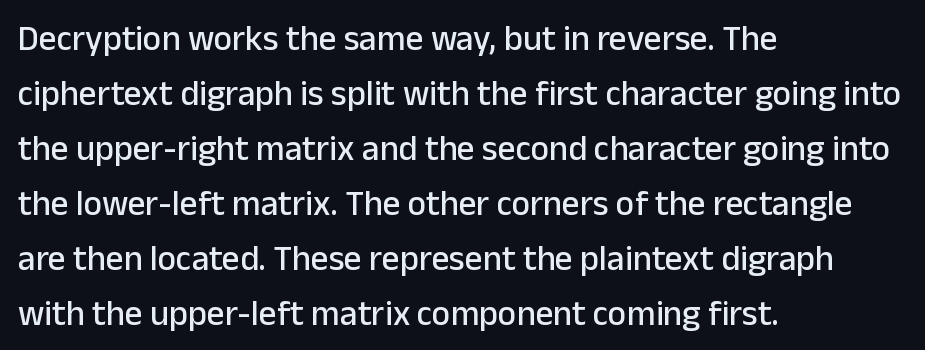
Q: Is the text italic (slanted)? A: No, it is upright.
Q: Is the typeface a serif or a sans-serif typeface? A: Sans-serif.
Q: Is the text underlined? A: No.
Q: How is the paragraph aligned? A: Left-aligned.
Q: Is the spacing between letters normal or unusually wide? A: Normal.
Q: Is the spacing between lines tight, normal or loose? A: Normal.
Q: Width (condensed, normal, or wide)? A: Normal.
Q: Stroke contrast? A: Low.
Q: x-height? A: Medium.
Q: Monospaced? A: No.
